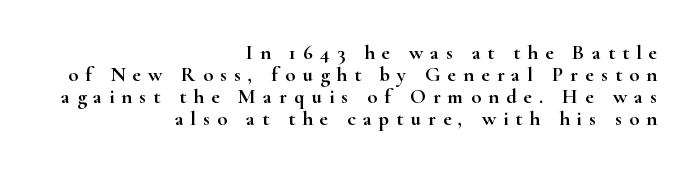
{"italic": "no", "underline": "no", "align": "right", "line_spacing": "tight", "line_spacing_ratio": 1.05, "letter_spacing": "wide", "letter_spacing_em": 0.33, "glyph_px": 21}
